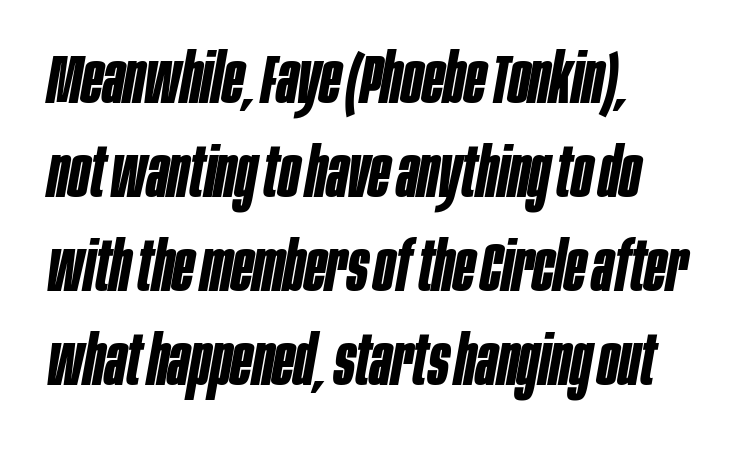
Would a proofreader flag this as italicized? Yes. Spacing between characters is what you'd get straight out of the box. The rows are spaced the way most documents space them. The letters advance in unequal steps, a hallmark of proportional type. Each row of text sits above clean, open space. Heavy, bold letterforms.
